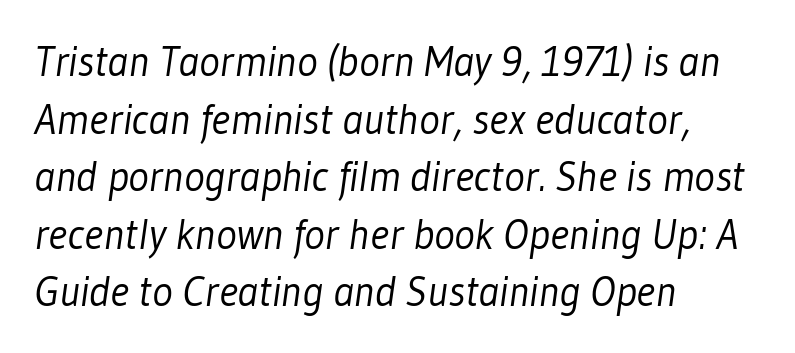
Observe the absence of serifs on each vertical stroke in this sample. The rows are spaced the way most documents space them. The rendering keeps characters at their native spacing. The font sits on the lighter half of the weight spectrum, regular included.
